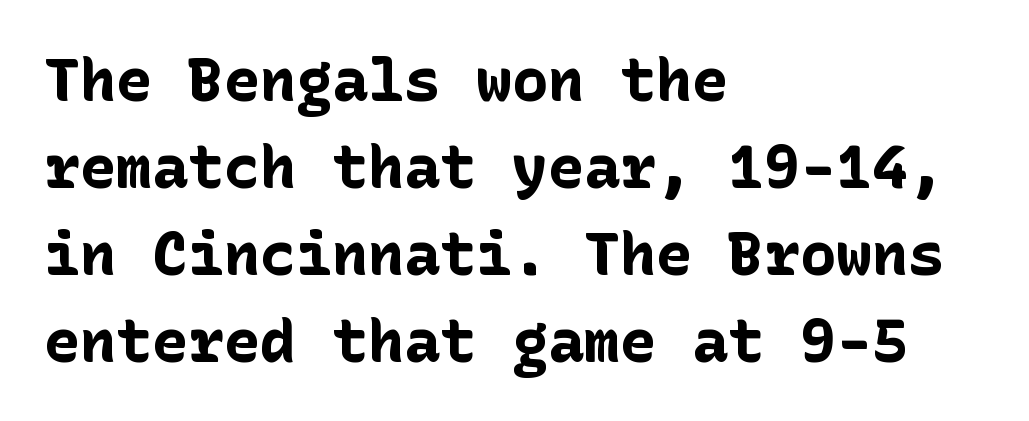
Q: Is the text bold? A: Yes.
Q: Is the text italic (slanted)? A: No, it is upright.
Q: Is the typeface a serif or a sans-serif typeface? A: Sans-serif.
Q: Is the text underlined? A: No.
Q: How is the paragraph aligned? A: Left-aligned.
Q: Is the spacing between letters normal or unusually wide? A: Normal.
Q: Is the spacing between lines tight, normal or loose? A: Normal.
Q: Width (condensed, normal, or wide)? A: Normal.
Q: Stroke contrast? A: Low.
Q: x-height? A: Medium.
